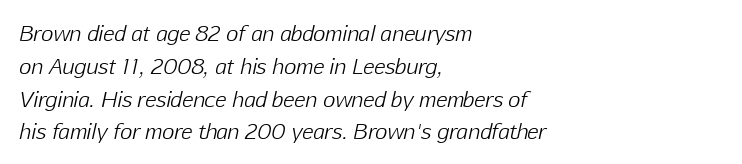
These glyphs show unthickened strokes, regular width or finer. Slant detected: the letters are inclined. Any mark beneath the type? The region is blank. Vertical spacing — default. A student would call this left alignment; a typographer would say flush left, rag right. Here the glyphs are tracked normally, forming tight word shapes.
